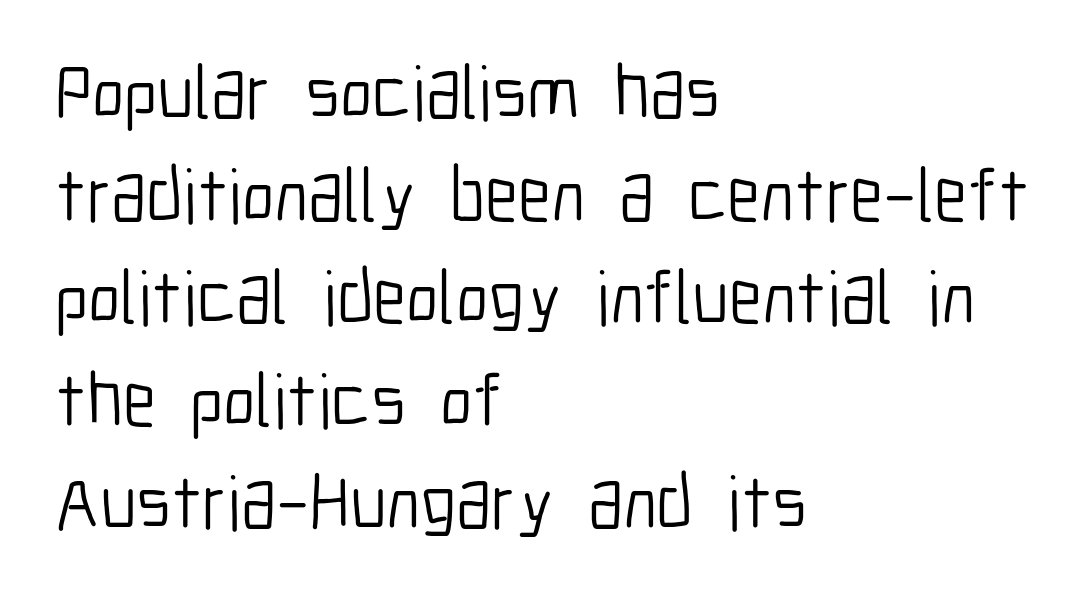
{"serif": "no", "italic": "no", "bold": "no", "weight": "light", "width": "condensed", "stroke_contrast": "low", "x_height": "medium", "monospaced": "no", "underline": "no", "align": "left", "line_spacing": "normal", "line_spacing_ratio": 1.35, "letter_spacing": "normal", "letter_spacing_em": 0.0, "glyph_px": 76}
